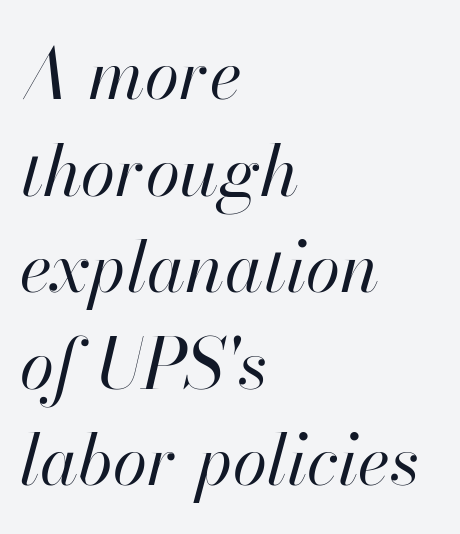
{"italic": "yes", "lean": "right", "slant_degrees": 13, "bold": "no", "weight": "regular", "width": "normal", "stroke_contrast": "high", "x_height": "small", "monospaced": "no", "underline": "no", "align": "left", "line_spacing": "normal", "line_spacing_ratio": 1.38, "letter_spacing": "normal", "letter_spacing_em": 0.0, "glyph_px": 70}
